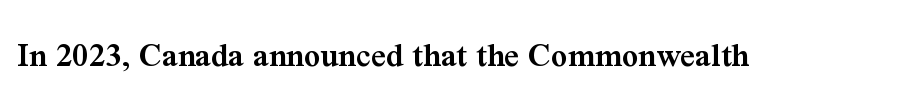
{"serif": "yes", "italic": "no", "bold": "semi", "weight": "semibold", "width": "normal", "stroke_contrast": "medium", "x_height": "medium", "monospaced": "no", "underline": "no", "letter_spacing": "normal", "letter_spacing_em": 0.0, "glyph_px": 36}
